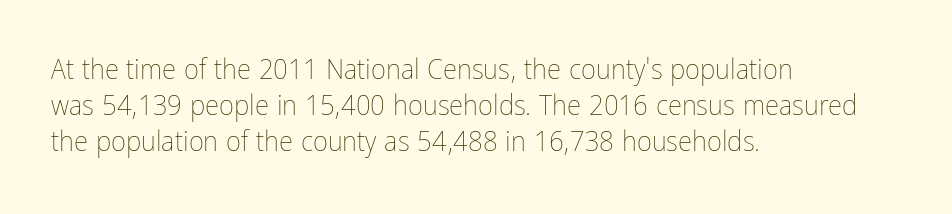
Q: Is the text bold? A: No.
Q: Is the text italic (slanted)? A: No, it is upright.
Q: Is the text underlined? A: No.
Q: How is the paragraph aligned? A: Left-aligned.
Q: Is the spacing between letters normal or unusually wide? A: Normal.
Q: Width (condensed, normal, or wide)? A: Condensed.
Q: Stroke contrast? A: Low.
Q: x-height? A: Medium.
Q: Monospaced? A: No.
